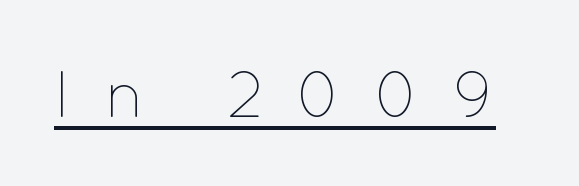
{"italic": "no", "bold": "no", "weight": "thin", "width": "normal", "stroke_contrast": "low", "x_height": "medium", "monospaced": "no", "underline": "yes", "letter_spacing": "wide", "letter_spacing_em": 0.47, "glyph_px": 66}
